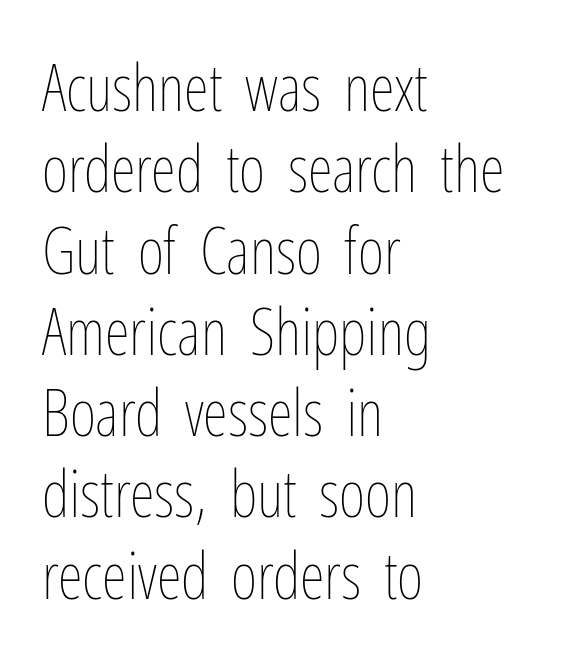
Q: Is the text bold? A: No.
Q: Is the text italic (slanted)? A: No, it is upright.
Q: Is the text underlined? A: No.
Q: How is the paragraph aligned? A: Left-aligned.
Q: Is the spacing between letters normal or unusually wide? A: Normal.
Q: Is the spacing between lines tight, normal or loose? A: Normal.
Q: Width (condensed, normal, or wide)? A: Condensed.
Q: Stroke contrast? A: Low.
Q: x-height? A: Medium.
Q: Monospaced? A: No.
